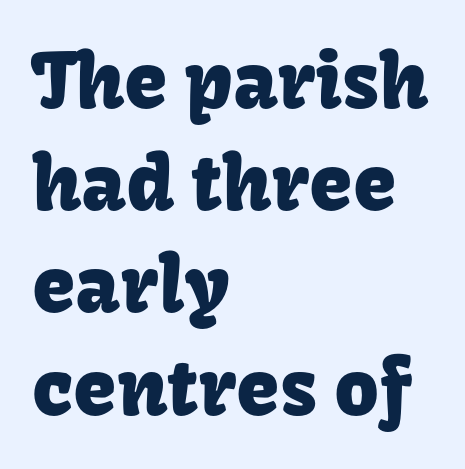
Q: Is the text italic (slanted)? A: No, it is upright.
Q: Is the typeface a serif or a sans-serif typeface? A: Sans-serif.
Q: Is the text underlined? A: No.
Q: How is the paragraph aligned? A: Left-aligned.
Q: Is the spacing between letters normal or unusually wide? A: Normal.
Q: Is the spacing between lines tight, normal or loose? A: Normal.
Q: Width (condensed, normal, or wide)? A: Normal.
Q: Stroke contrast? A: Low.
Q: x-height? A: Medium.
Q: Monospaced? A: No.
